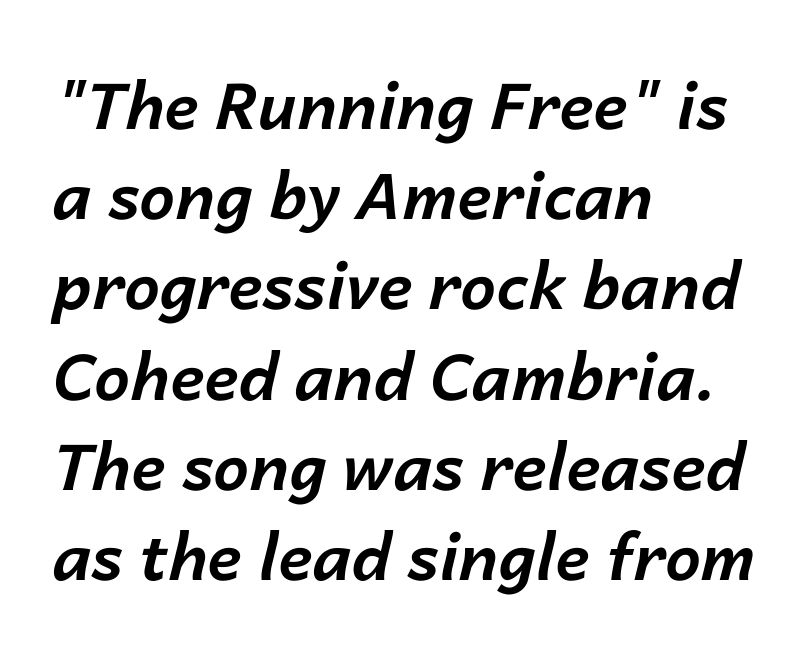
Q: Is the text bold? A: Yes.
Q: Is the text italic (slanted)? A: Yes, it leans right by about 14 degrees.
Q: Is the text underlined? A: No.
Q: How is the paragraph aligned? A: Left-aligned.
Q: Is the spacing between letters normal or unusually wide? A: Normal.
Q: Is the spacing between lines tight, normal or loose? A: Normal.
Q: Width (condensed, normal, or wide)? A: Normal.
Q: Stroke contrast? A: Low.
Q: x-height? A: Medium.
Q: Monospaced? A: No.
